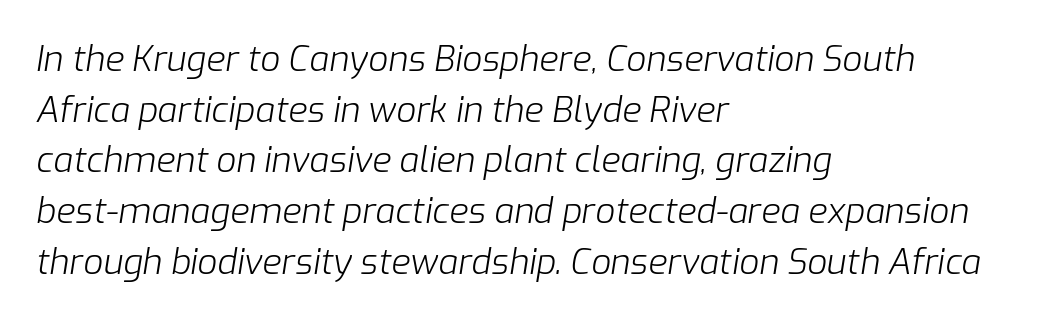
{"italic": "yes", "lean": "right", "slant_degrees": 9, "bold": "no", "weight": "light", "width": "normal", "stroke_contrast": "low", "x_height": "medium", "monospaced": "no", "underline": "no", "align": "left", "line_spacing": "normal", "line_spacing_ratio": 1.45, "letter_spacing": "normal", "letter_spacing_em": 0.0, "glyph_px": 35}
